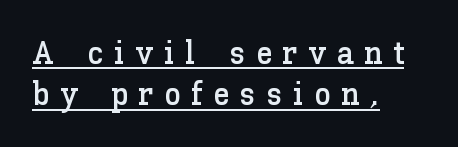
In terms of letterspacing, this is a distinctly airy, spread setting. These lines sit exactly where default settings would place them. This rendering features underlined lettering. A typesetter would call this proportional, since set widths differ per character. Line beginnings align vertically; line endings do not. The axis of the letterforms is exactly vertical.
